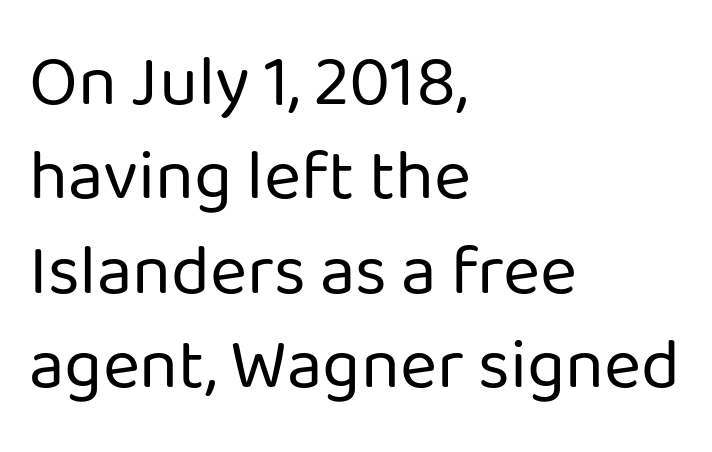
Visually the block forms a straight wall on the left and a jagged coastline on the right. Short note: letters normally spaced. Think standard paragraph weight, or any step lighter than that. Nothing sits at the stroke ends, so this counts as sans-serif. Regular leading.
